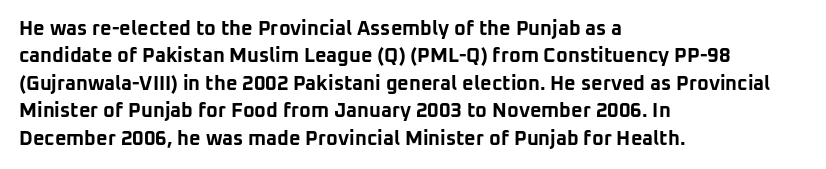
{"italic": "no", "bold": "yes", "underline": "no", "align": "left", "line_spacing": "normal", "line_spacing_ratio": 1.37, "letter_spacing": "normal", "letter_spacing_em": 0.0, "glyph_px": 20}
